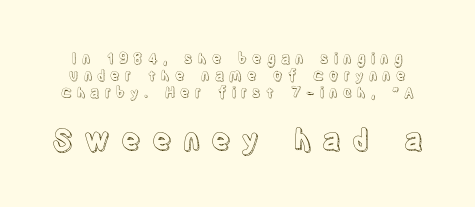
{"italic": "no", "width": "condensed", "x_height": "large", "monospaced": "no", "underline": "no", "line_spacing_ratio": 1.21, "letter_spacing": "wide", "letter_spacing_em": 0.37, "larger_block": "second", "size_ratio": 2.07, "glyph_px": 29}
